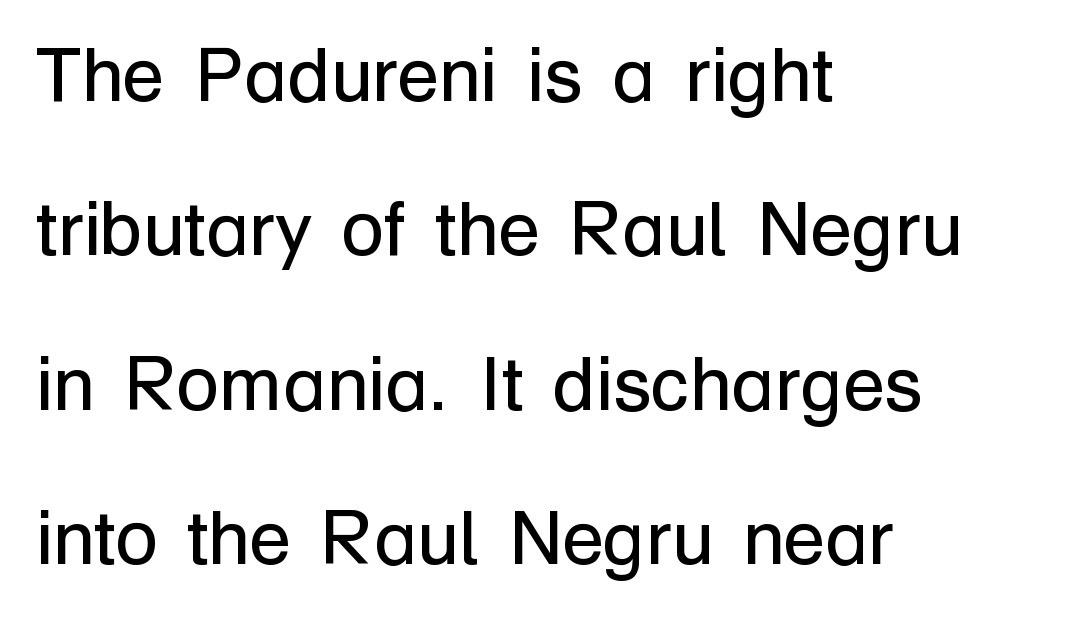
Do the characters align in a grid? No, the font is proportional. This reads as an unemphasized weight, regular at the heaviest. To sum up the face: it is a sans, with no serifs. Reading down the block, your eye returns to a fixed left position each line.
